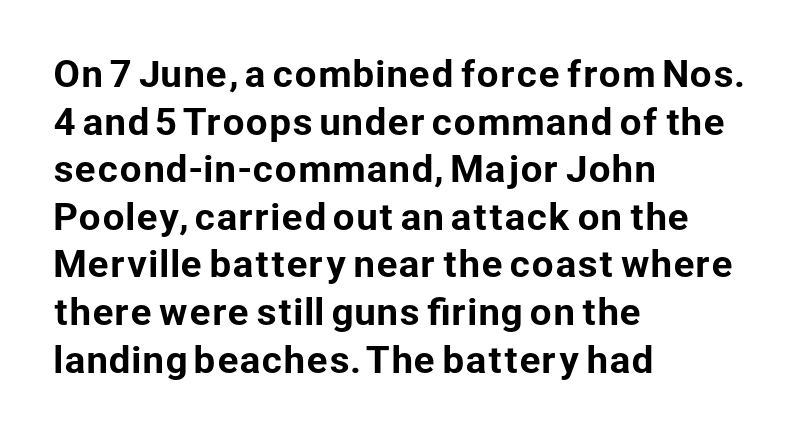
Q: Is the text italic (slanted)? A: No, it is upright.
Q: Is the typeface a serif or a sans-serif typeface? A: Sans-serif.
Q: Is the text underlined? A: No.
Q: How is the paragraph aligned? A: Left-aligned.
Q: Is the spacing between letters normal or unusually wide? A: Normal.
Q: Is the spacing between lines tight, normal or loose? A: Normal.
Q: Width (condensed, normal, or wide)? A: Normal.
Q: Stroke contrast? A: Low.
Q: x-height? A: Medium.
Q: Monospaced? A: No.
